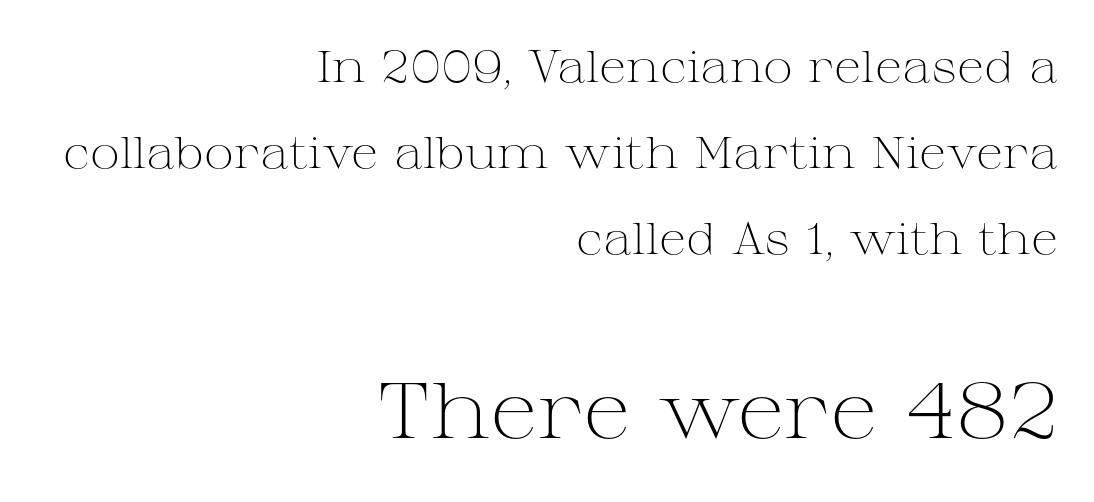
Old-style or modern, the face here clearly has serifs. The leading is generous, giving the passage an open texture. Upright lettering throughout. Does the copy run flush right? Yes — the right margin is perfectly even.
